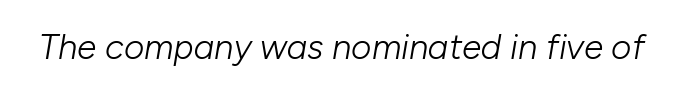
Q: Is the text bold? A: No.
Q: Is the text italic (slanted)? A: Yes, it leans right by about 10 degrees.
Q: Is the text underlined? A: No.
Q: Is the spacing between letters normal or unusually wide? A: Normal.
Q: Width (condensed, normal, or wide)? A: Normal.
Q: Stroke contrast? A: Low.
Q: x-height? A: Medium.
Q: Monospaced? A: No.
